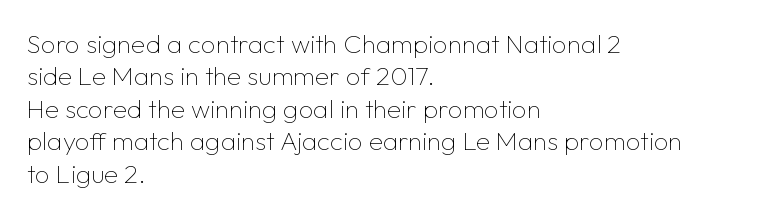
{"italic": "no", "bold": "no", "underline": "no", "align": "left", "line_spacing": "normal", "line_spacing_ratio": 1.25, "letter_spacing": "normal", "letter_spacing_em": 0.0, "glyph_px": 26}
